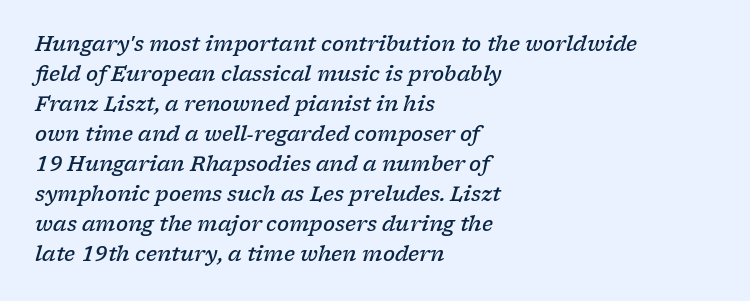
The image shows 20 px text type, italic (leaning right); set left-aligned, normal line spacing (1.5x), normal letter spacing, not underlined.
